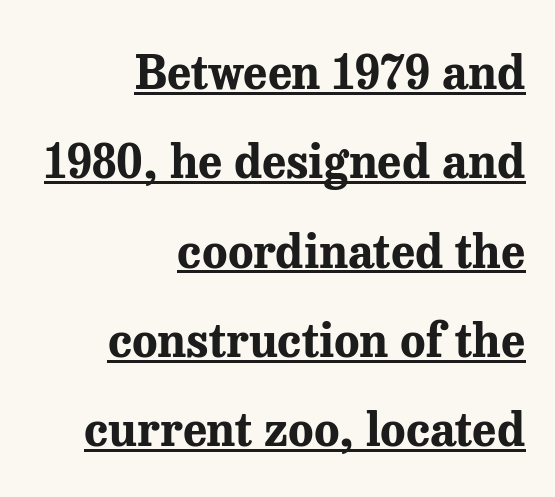
The image shows 47 px bold serif type, upright; set right-aligned, loose line spacing (1.9x), normal letter spacing, underlined; medium stroke contrast and a medium x-height.
